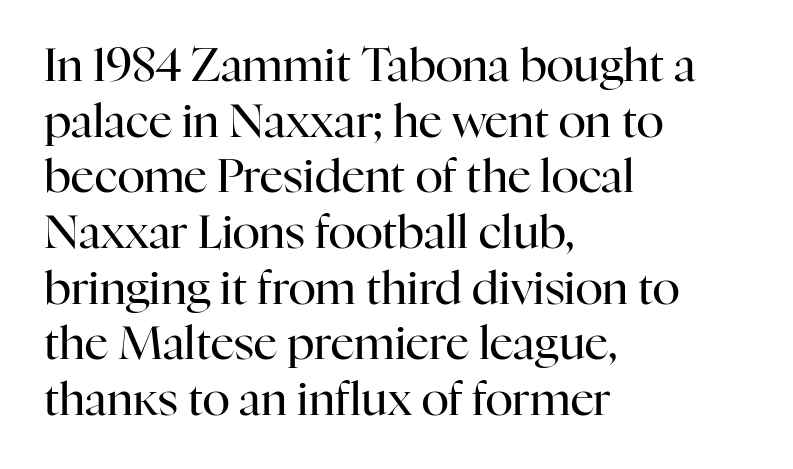
The area under the type is left untouched. Ascenders rise straight up at ninety degrees. Line beginnings align vertically; line endings do not. Character widths vary here, with narrow letters taking less room than wide ones. This rendering leaves character spacing at its baseline value.
